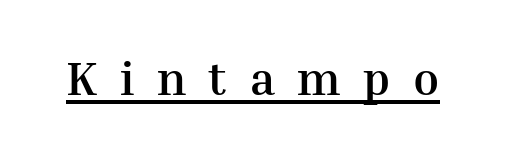
Stroke thickness is high; the sample reads as a true bold. How are the letters spaced? Widely, with obvious added tracking. This is serif lettering, the kind often seen in printed books. In terms of posture, this sample is upright.
